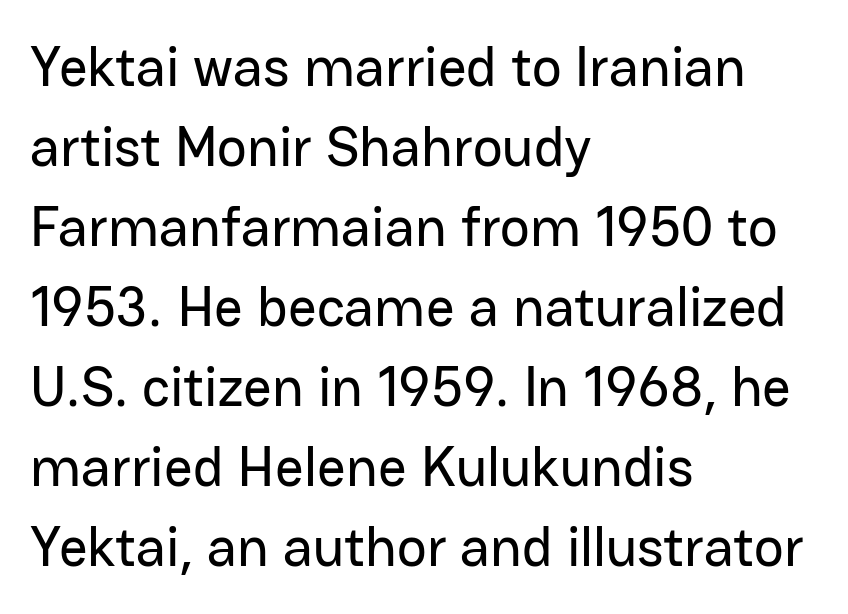
Q: Is the text italic (slanted)? A: No, it is upright.
Q: Is the typeface a serif or a sans-serif typeface? A: Sans-serif.
Q: Is the text underlined? A: No.
Q: How is the paragraph aligned? A: Left-aligned.
Q: Is the spacing between letters normal or unusually wide? A: Normal.
Q: Is the spacing between lines tight, normal or loose? A: Normal.
Q: Width (condensed, normal, or wide)? A: Normal.
Q: Stroke contrast? A: Low.
Q: x-height? A: Medium.
Q: Monospaced? A: No.
